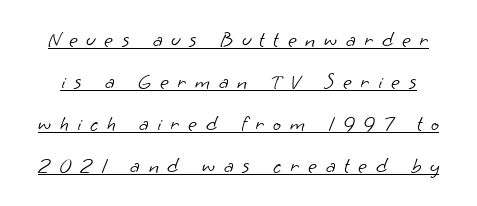
{"bold": "no", "underline": "yes", "line_spacing": "loose", "line_spacing_ratio": 2.0, "letter_spacing": "wide", "letter_spacing_em": 0.42, "glyph_px": 21}
